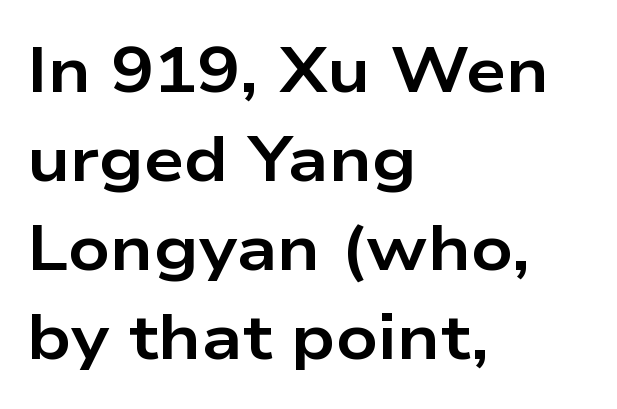
Classification — sans serif. Does the weight exceed regular? Yes, all the way to bold. Default kerning and tracking; the words read as compact shapes. These lines were composed using upright roman letters. Normally led — the rows are evenly, conventionally spaced. These lines are rendered in a variable-pitch font.
